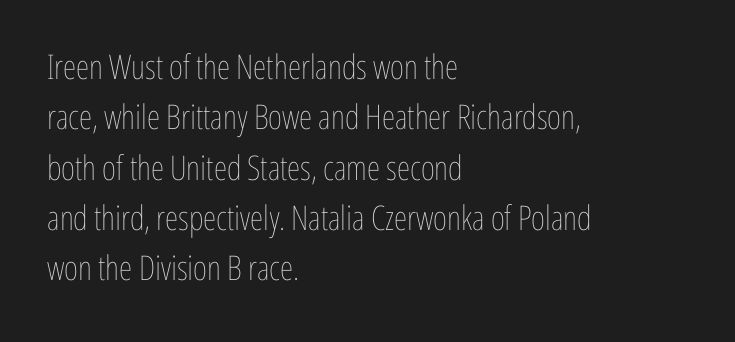
The gap between lines stays unmarked. You could not count columns in this text — the font is proportionally spaced. The font sits on the lighter half of the weight spectrum, regular included. Does extra space separate the letters? No, they use regular spacing. Compared with typical paragraphs, the rows here are spaced about the same.
